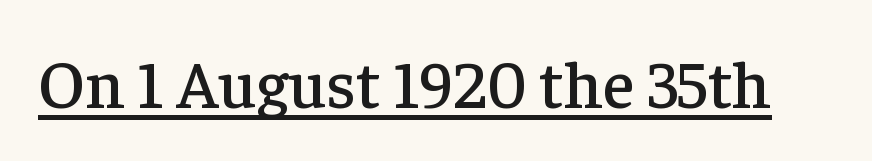
{"serif": "yes", "italic": "no", "width": "normal", "stroke_contrast": "low", "x_height": "medium", "monospaced": "no", "underline": "yes", "letter_spacing": "normal", "letter_spacing_em": 0.0, "glyph_px": 67}
